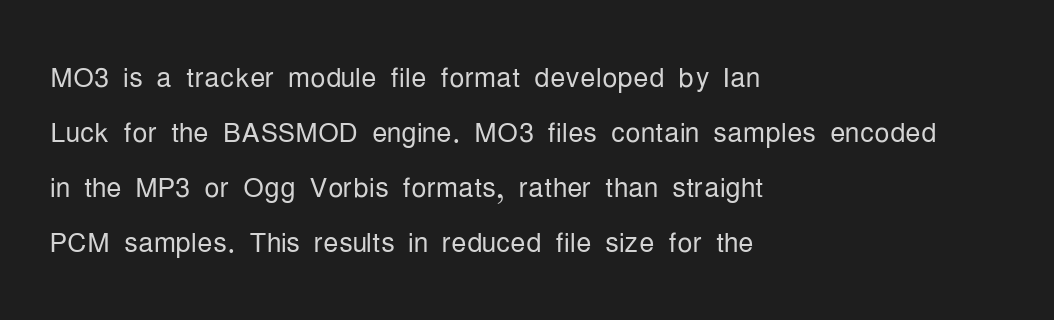
In terms of letterspacing, this is plain default setting. Descenders are the only things crossing below the line. The compositor pushed each line to the left boundary. It's the straight-up-and-down kind of type. This sample keeps an unexceptional amount of space between lines.
